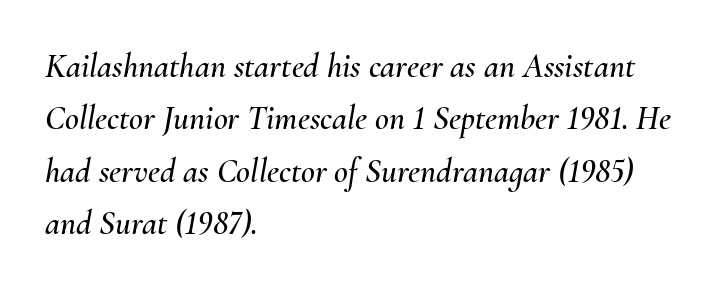
Plain, unruled lines of type. Between one letter and the next there's only the usual sliver of space. The rendering uses natural spacing where letterforms have individual widths. A classic flush-left, rag-right setting is used for this passage. Line spacing here is normal. The lettering tilts uniformly, giving the passage an italic look.
